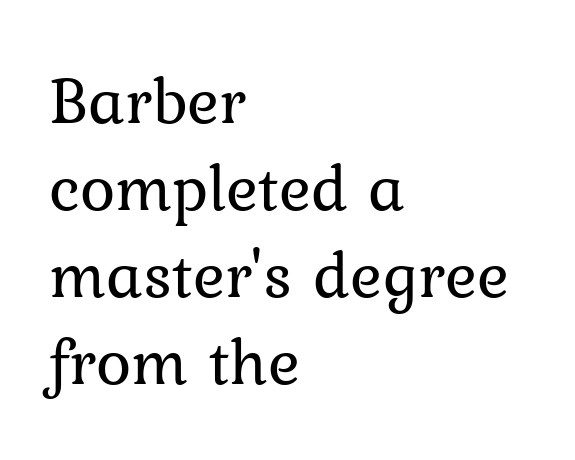
The image shows 67 px regular-weight serif type, upright; set left-aligned, normal line spacing (1.3x), normal letter spacing, not underlined; low stroke contrast and a medium x-height.
